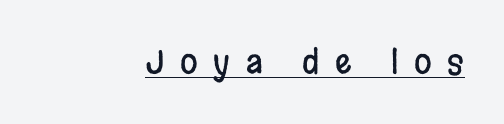
{"serif": "no", "italic": "no", "width": "condensed", "stroke_contrast": "low", "x_height": "large", "monospaced": "no", "underline": "yes", "letter_spacing": "wide", "letter_spacing_em": 0.49, "glyph_px": 32}
